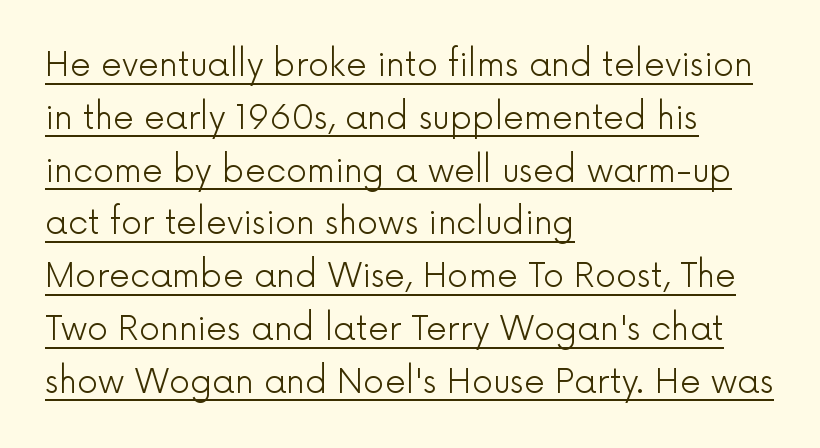
The image shows 33 px light sans-serif type, upright; set left-aligned, normal line spacing (1.6x), normal letter spacing, underlined; a medium x-height.
